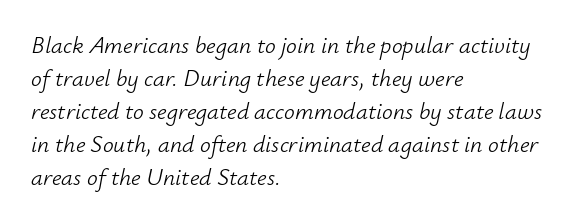
The image shows 24 px text type, italic (leaning right); set left-aligned, normal line spacing (1.38x), normal letter spacing, not underlined.
